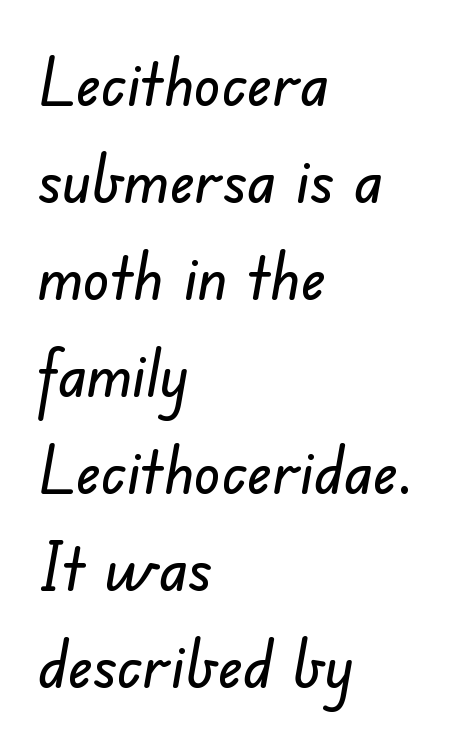
{"serif": "no", "width": "normal", "stroke_contrast": "low", "x_height": "small", "monospaced": "no", "underline": "no", "align": "left", "line_spacing": "normal", "line_spacing_ratio": 1.47, "letter_spacing": "normal", "letter_spacing_em": 0.0, "glyph_px": 66}
